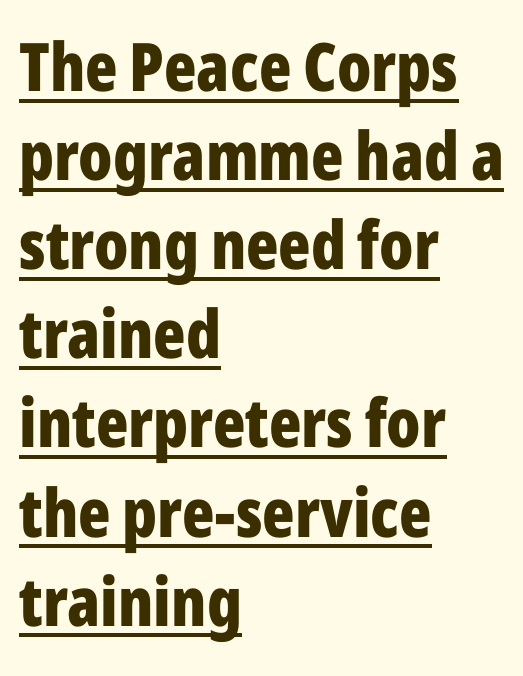
Q: Is the text bold? A: Yes.
Q: Is the text italic (slanted)? A: No, it is upright.
Q: Is the typeface a serif or a sans-serif typeface? A: Sans-serif.
Q: Is the text underlined? A: Yes.
Q: How is the paragraph aligned? A: Left-aligned.
Q: Is the spacing between letters normal or unusually wide? A: Normal.
Q: Is the spacing between lines tight, normal or loose? A: Normal.
Q: Width (condensed, normal, or wide)? A: Condensed.
Q: Stroke contrast? A: Low.
Q: x-height? A: Medium.
Q: Monospaced? A: No.
